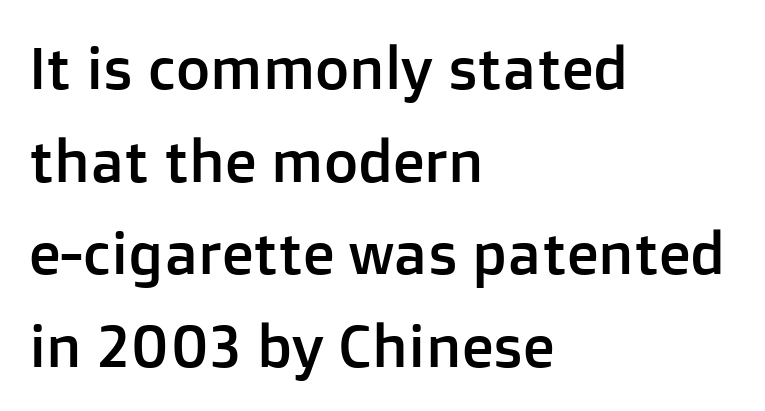
The image shows 59 px sans-serif type, upright; set left-aligned, normal line spacing (1.57x), normal letter spacing, not underlined; low stroke contrast and a medium x-height.
